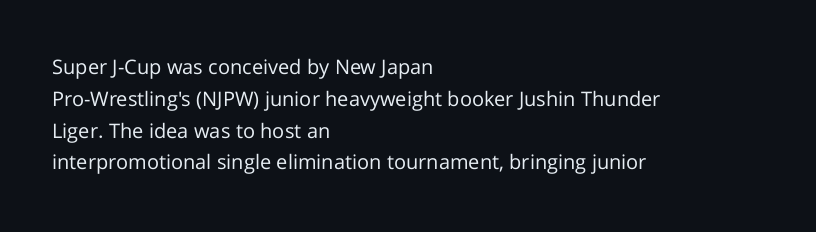
Q: Is the text bold? A: No.
Q: Is the text italic (slanted)? A: No, it is upright.
Q: Is the text underlined? A: No.
Q: How is the paragraph aligned? A: Left-aligned.
Q: Is the spacing between letters normal or unusually wide? A: Normal.
Q: Is the spacing between lines tight, normal or loose? A: Normal.
